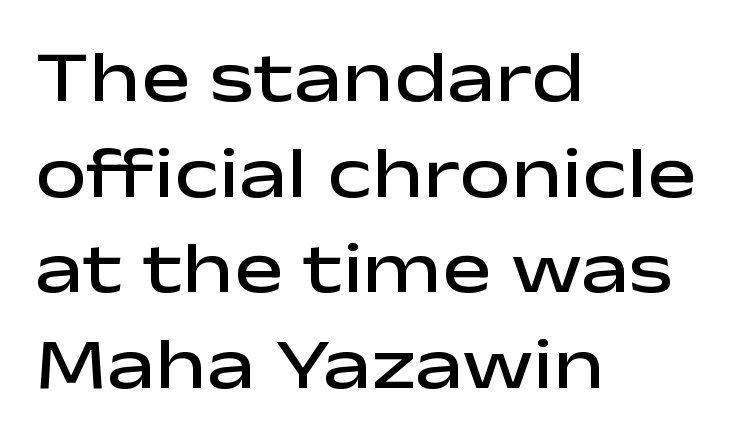
{"serif": "no", "italic": "no", "bold": "semi", "weight": "semibold", "width": "wide", "stroke_contrast": "low", "x_height": "medium", "monospaced": "no", "underline": "no", "align": "left", "line_spacing": "normal", "line_spacing_ratio": 1.31, "letter_spacing": "normal", "letter_spacing_em": 0.0, "glyph_px": 73}
